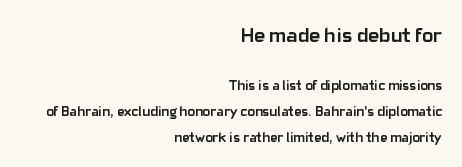
The image shows 21 px bold type, upright; set right-aligned, line spacing 1.84x, normal letter spacing, not underlined; the first (top) block is 1.5x larger.
